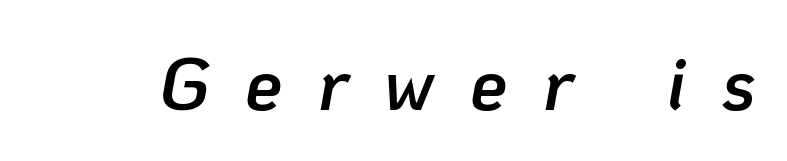
The image shows 75 px semibold type, italic (leaning right); set unusually wide letter spacing (+0.48 em), not underlined; low stroke contrast and a medium x-height.
